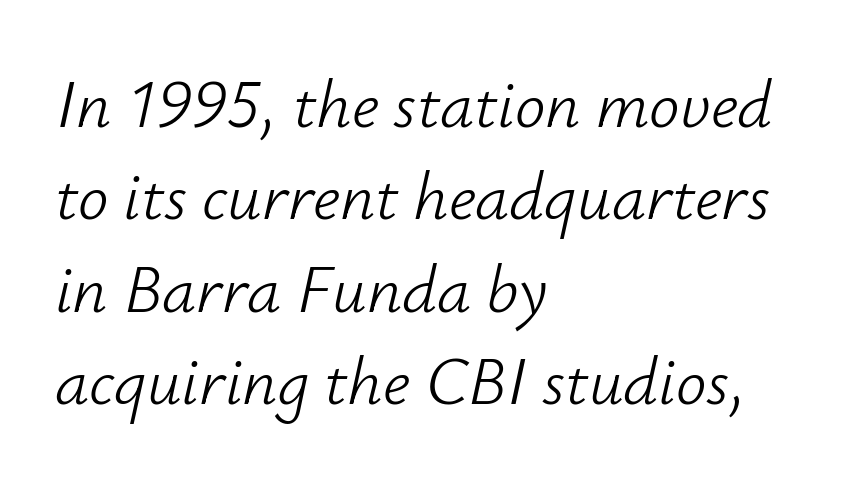
Summary of vertical rhythm: regular, with standard interline spacing. Honestly, the letter spacing is just normal — you wouldn't notice it. The space directly below the letters is spotless. Stroke mass is kept to a normal reading level or below.
